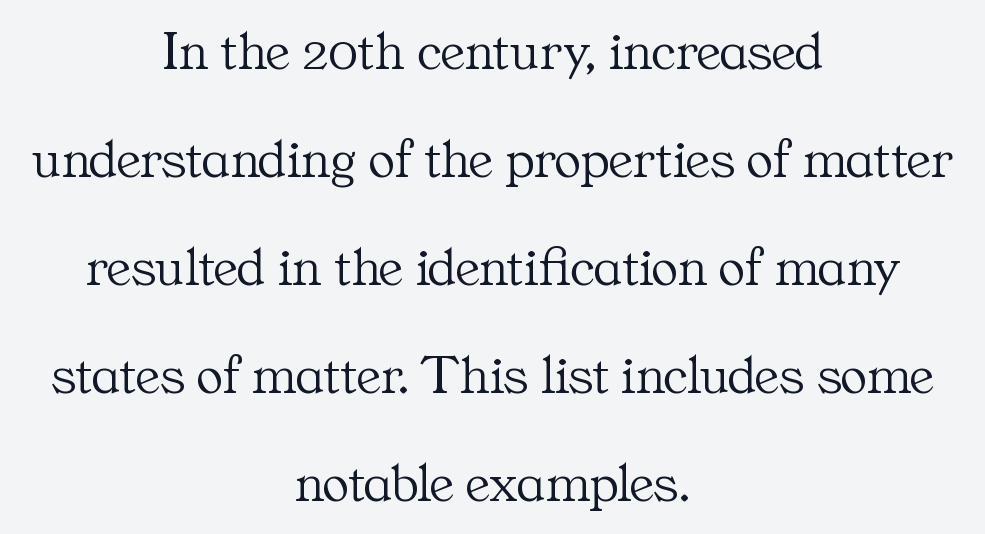
The image shows 56 px light serif type, upright; set centered, loose line spacing (1.93x), normal letter spacing, not underlined; medium stroke contrast and a medium x-height.
